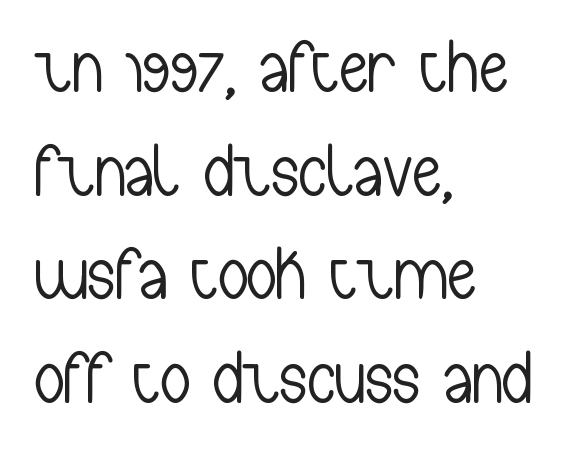
{"serif": "no", "italic": "no", "bold": "no", "weight": "light", "width": "condensed", "stroke_contrast": "low", "x_height": "medium", "monospaced": "no", "underline": "no", "align": "left", "line_spacing": "normal", "line_spacing_ratio": 1.4, "letter_spacing": "normal", "letter_spacing_em": 0.0, "glyph_px": 74}
